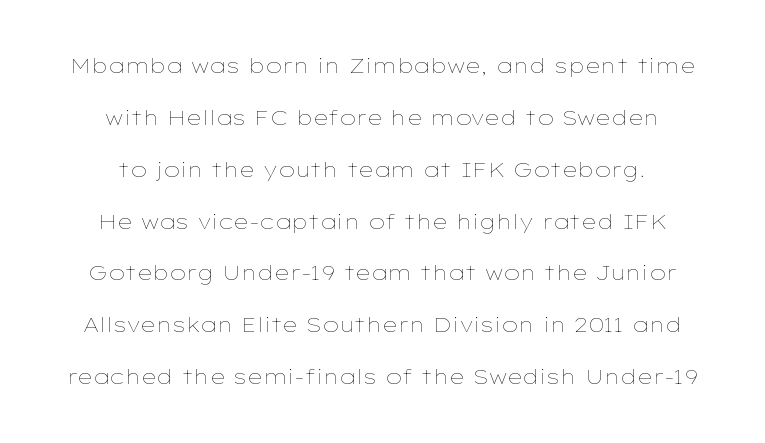
Q: Is the text bold? A: No.
Q: Is the text italic (slanted)? A: No, it is upright.
Q: Is the text underlined? A: No.
Q: How is the paragraph aligned? A: Centered.
Q: Is the spacing between letters normal or unusually wide? A: Normal.
Q: Is the spacing between lines tight, normal or loose? A: Loose.
